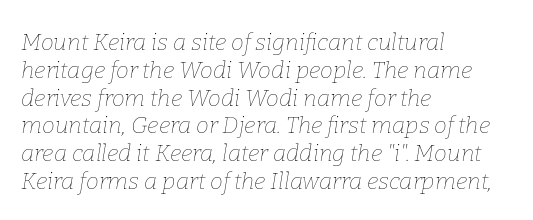
{"italic": "yes", "lean": "right", "slant_degrees": 9, "bold": "no", "underline": "no", "align": "left", "line_spacing_ratio": 1.21, "letter_spacing": "normal", "letter_spacing_em": 0.0, "glyph_px": 23}
